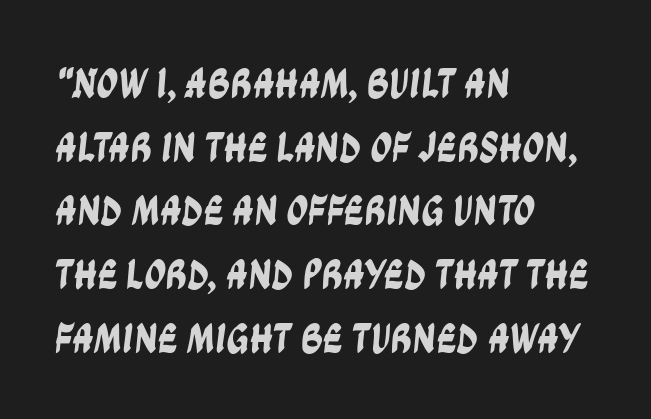
The image shows 43 px condensed sans-serif type; set left-aligned, normal line spacing (1.48x), normal letter spacing, not underlined; low stroke contrast and a large x-height.
